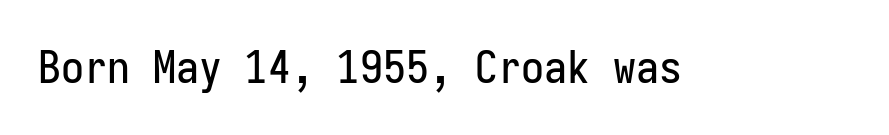
Q: Is the text italic (slanted)? A: No, it is upright.
Q: Is the typeface a serif or a sans-serif typeface? A: Sans-serif.
Q: Is the text underlined? A: No.
Q: Is the spacing between letters normal or unusually wide? A: Normal.
Q: Width (condensed, normal, or wide)? A: Condensed.
Q: Stroke contrast? A: Low.
Q: x-height? A: Medium.
Q: Monospaced? A: Yes.
